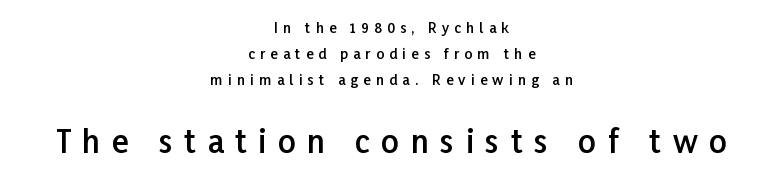
The image shows 31 px semibold sans-serif type, upright; set centered, line spacing 1.85x, unusually wide letter spacing (+0.37 em), not underlined; the second (bottom) block is 2.21x larger; low stroke contrast and a medium x-height.
